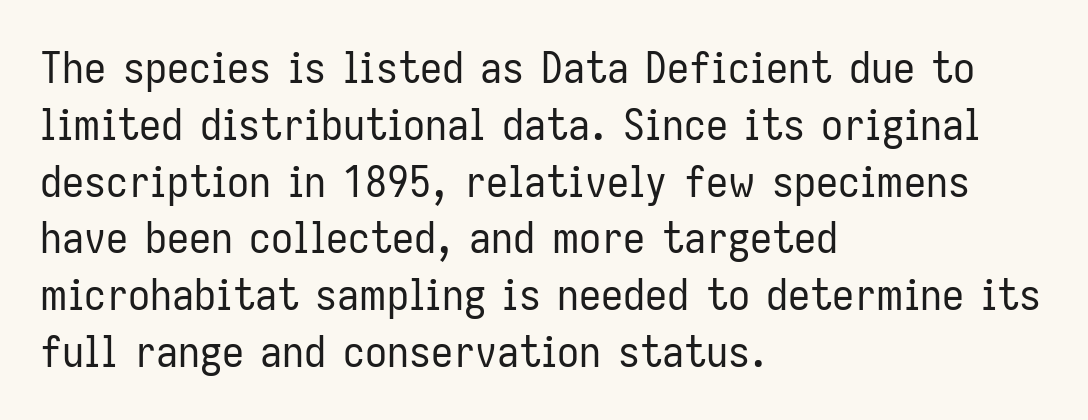
The image shows 44 px regular-weight, condensed sans-serif type, upright; set left-aligned, normal line spacing (1.29x), normal letter spacing, not underlined; low stroke contrast and a medium x-height.
